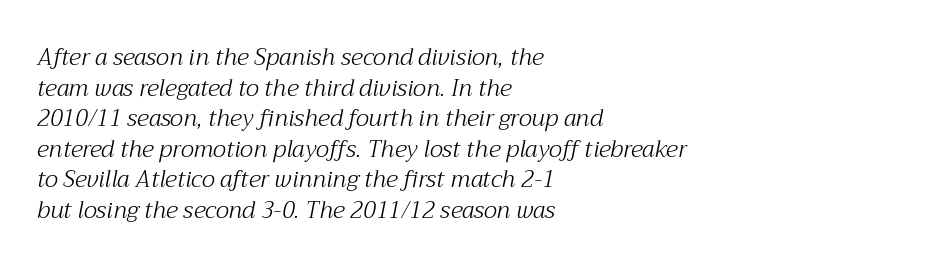
Q: Is the text bold? A: No.
Q: Is the text italic (slanted)? A: Yes, it leans right by about 12 degrees.
Q: Is the text underlined? A: No.
Q: How is the paragraph aligned? A: Left-aligned.
Q: Is the spacing between letters normal or unusually wide? A: Normal.
Q: Is the spacing between lines tight, normal or loose? A: Normal.
